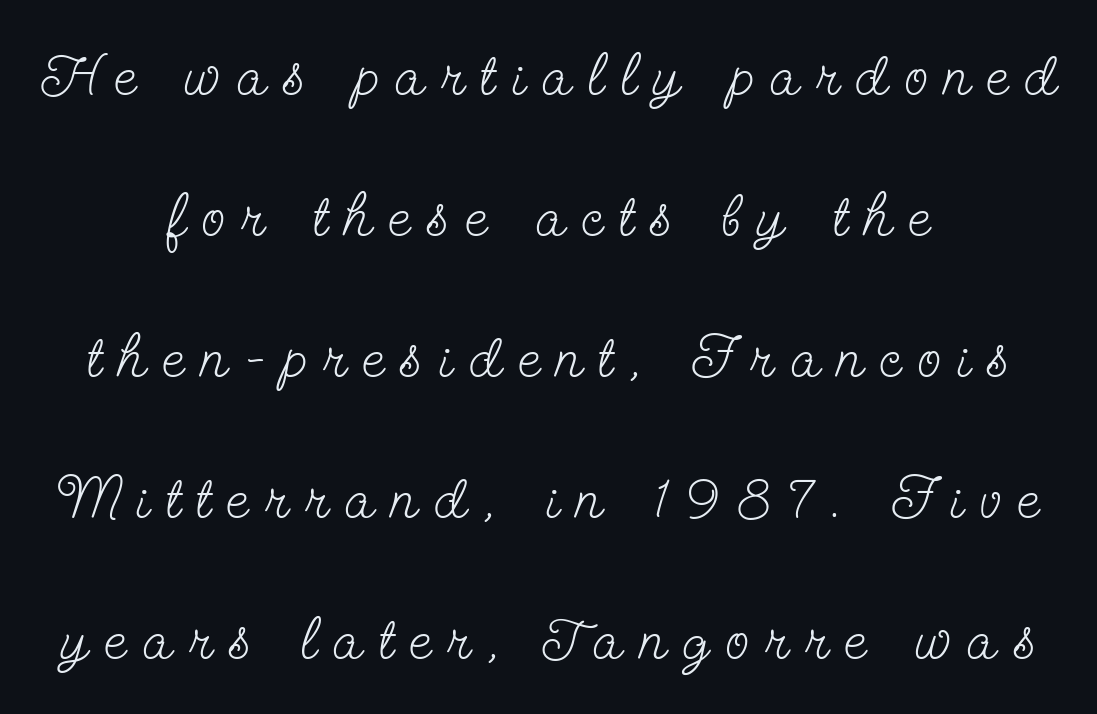
{"serif": "yes", "bold": "no", "weight": "light", "width": "condensed", "stroke_contrast": "low", "x_height": "small", "monospaced": "no", "underline": "no", "align": "center", "line_spacing": "loose", "line_spacing_ratio": 2.31, "letter_spacing": "wide", "letter_spacing_em": 0.28, "glyph_px": 61}
